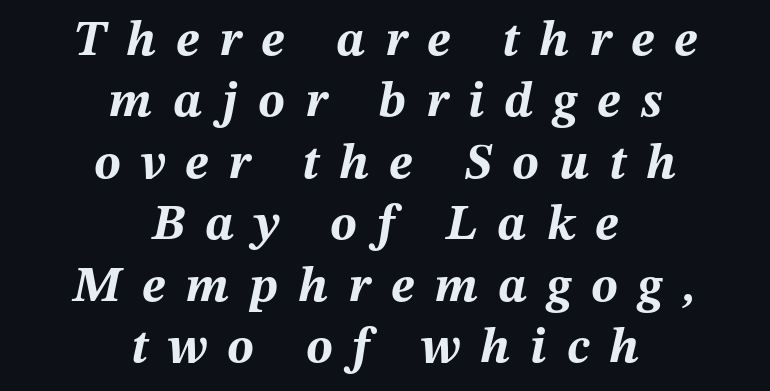
Q: Is the text bold? A: Yes.
Q: Is the text italic (slanted)? A: Yes, it leans right by about 12 degrees.
Q: Is the text underlined? A: No.
Q: How is the paragraph aligned? A: Centered.
Q: Is the spacing between letters normal or unusually wide? A: Unusually wide.
Q: Width (condensed, normal, or wide)? A: Normal.
Q: Stroke contrast? A: Medium.
Q: x-height? A: Medium.
Q: Monospaced? A: No.
